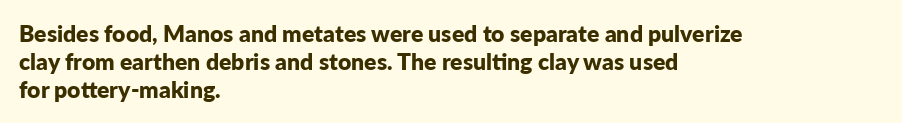
The image shows 23 px bold type, upright; set left-aligned, line spacing 1.22x, normal letter spacing, not underlined.
